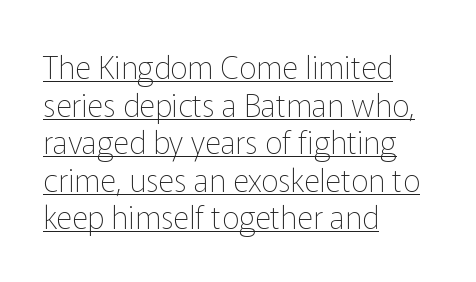
No extra tracking has been applied to these lines. Unlike italic type, these characters show no tilt at all. The passage shown is typed in a proportional face where columns would drift. The specimen includes a rule beneath the text block's lines. Typeset ragged right — the left edge is the straight one.
